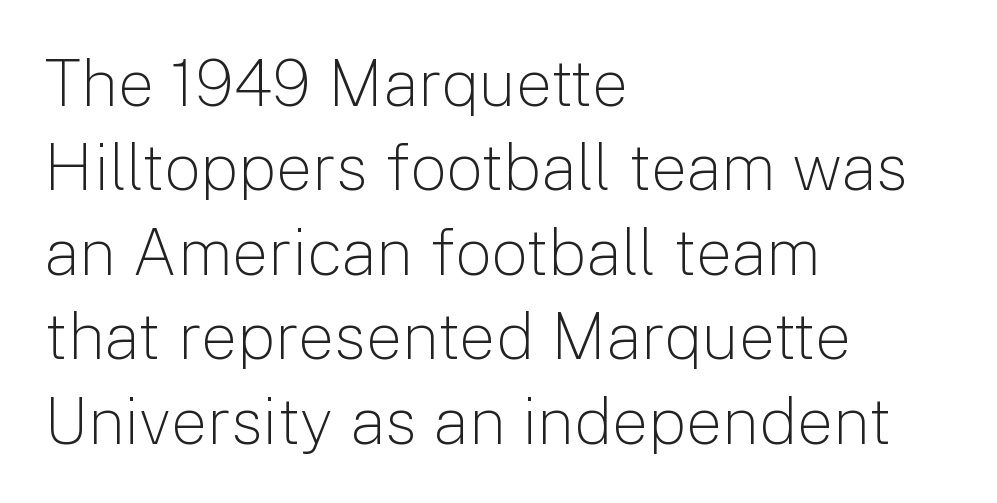
The image shows 65 px light sans-serif type, upright; set left-aligned, normal line spacing (1.3x), normal letter spacing, not underlined; low stroke contrast and a medium x-height.
